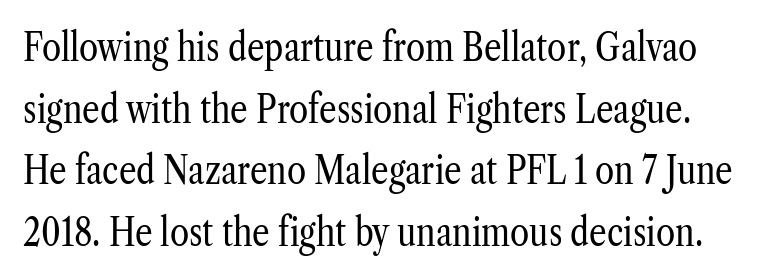
The image shows 39 px regular-weight, condensed serif type, upright; set normal line spacing (1.58x), normal letter spacing, not underlined; low stroke contrast and a medium x-height.
